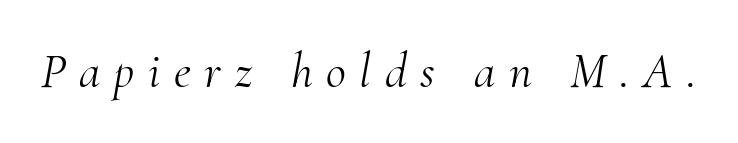
{"serif": "yes", "italic": "yes", "lean": "right", "slant_degrees": 10, "bold": "no", "weight": "light", "width": "normal", "stroke_contrast": "medium", "x_height": "small", "monospaced": "no", "underline": "no", "letter_spacing": "wide", "letter_spacing_em": 0.28, "glyph_px": 49}
